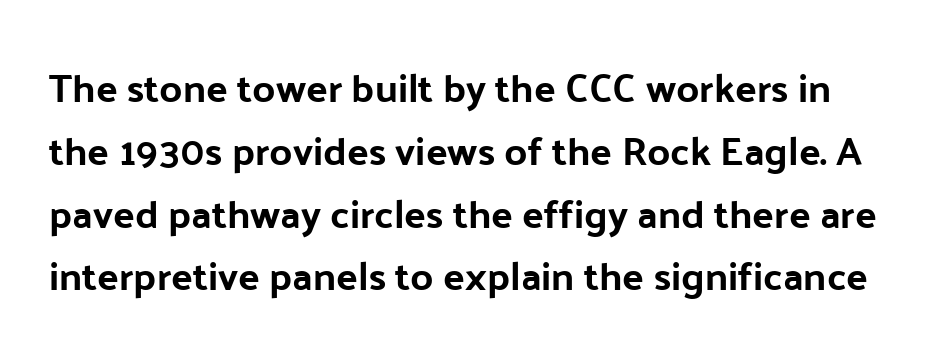
Q: Is the text italic (slanted)? A: No, it is upright.
Q: Is the typeface a serif or a sans-serif typeface? A: Sans-serif.
Q: Is the text underlined? A: No.
Q: Is the spacing between letters normal or unusually wide? A: Normal.
Q: Is the spacing between lines tight, normal or loose? A: Normal.
Q: Width (condensed, normal, or wide)? A: Normal.
Q: Stroke contrast? A: Low.
Q: x-height? A: Medium.
Q: Monospaced? A: No.
